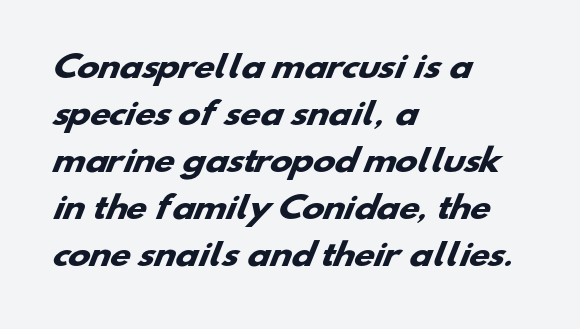
Q: Is the text bold? A: Yes.
Q: Is the typeface a serif or a sans-serif typeface? A: Sans-serif.
Q: Is the text underlined? A: No.
Q: How is the paragraph aligned? A: Left-aligned.
Q: Is the spacing between letters normal or unusually wide? A: Normal.
Q: Is the spacing between lines tight, normal or loose? A: Normal.
Q: Width (condensed, normal, or wide)? A: Wide.
Q: Stroke contrast? A: Low.
Q: x-height? A: Small.
Q: Monospaced? A: No.
